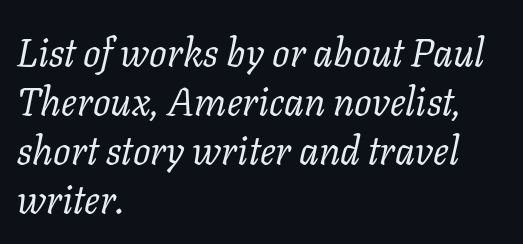
Q: Is the text bold? A: No.
Q: Is the text italic (slanted)? A: Yes, it leans right by about 11 degrees.
Q: Is the typeface a serif or a sans-serif typeface? A: Serif.
Q: Is the text underlined? A: No.
Q: How is the paragraph aligned? A: Left-aligned.
Q: Is the spacing between letters normal or unusually wide? A: Normal.
Q: Is the spacing between lines tight, normal or loose? A: Normal.
Q: Width (condensed, normal, or wide)? A: Normal.
Q: Stroke contrast? A: Low.
Q: x-height? A: Medium.
Q: Monospaced? A: No.
